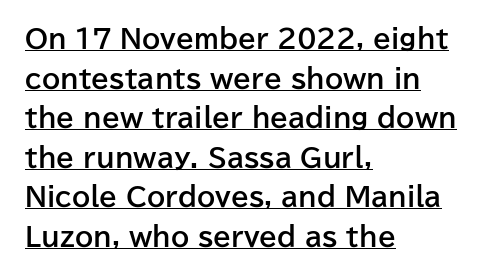
{"italic": "no", "bold": "yes", "underline": "yes", "align": "left", "line_spacing": "normal", "line_spacing_ratio": 1.52, "letter_spacing": "normal", "letter_spacing_em": 0.0, "glyph_px": 26}
